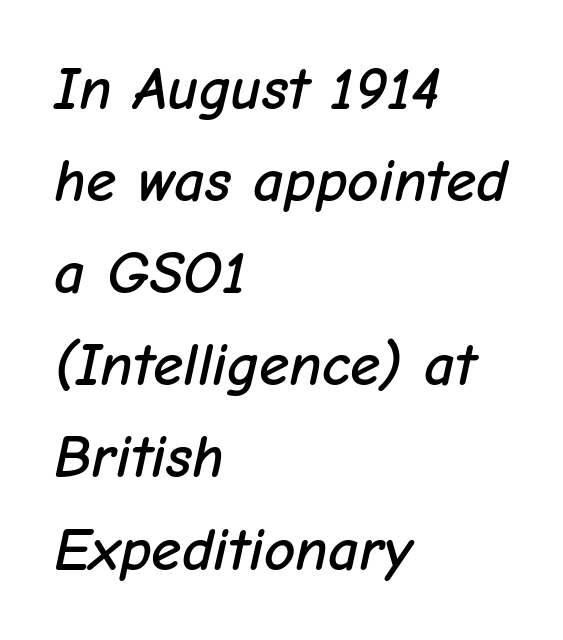
{"italic": "yes", "lean": "right", "slant_degrees": 12, "width": "normal", "stroke_contrast": "low", "x_height": "medium", "monospaced": "no", "underline": "no", "align": "left", "line_spacing": "normal", "line_spacing_ratio": 1.51, "letter_spacing": "normal", "letter_spacing_em": 0.0, "glyph_px": 61}
